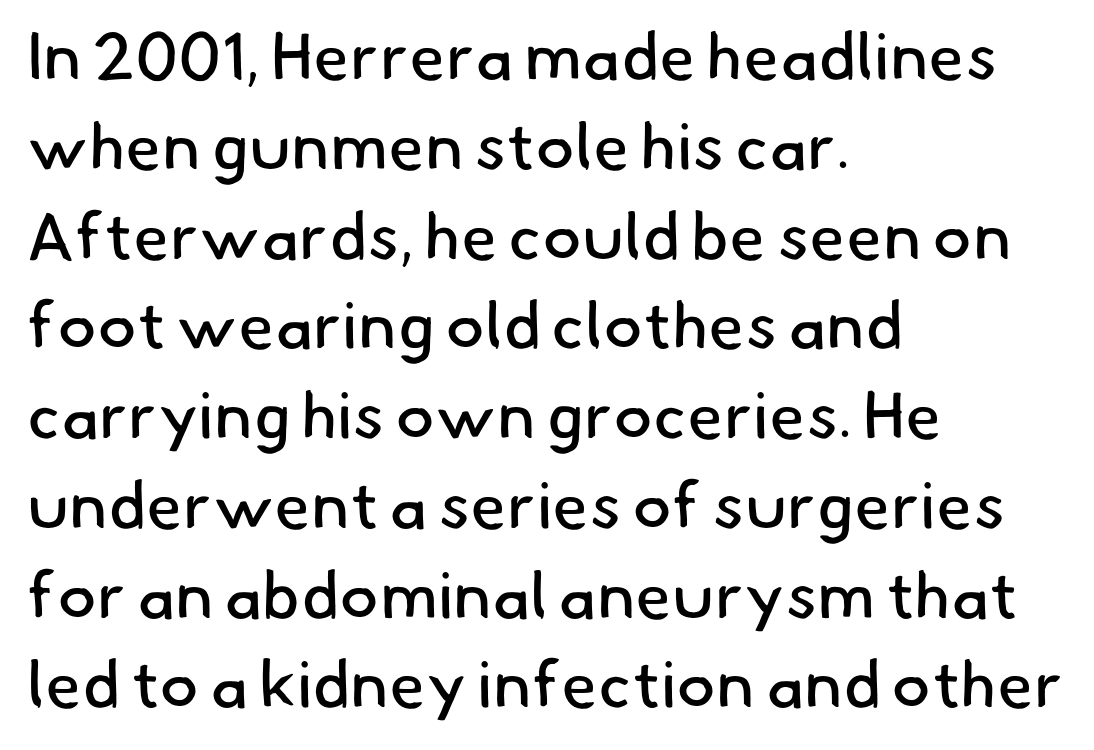
{"serif": "no", "bold": "no", "weight": "regular", "width": "normal", "stroke_contrast": "low", "x_height": "small", "monospaced": "no", "underline": "no", "align": "left", "line_spacing": "normal", "line_spacing_ratio": 1.36, "letter_spacing": "normal", "letter_spacing_em": 0.0, "glyph_px": 66}
